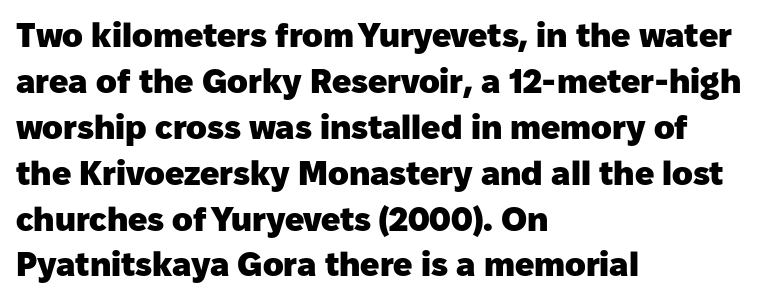
{"serif": "no", "italic": "no", "bold": "yes", "weight": "heavy", "width": "normal", "stroke_contrast": "low", "x_height": "medium", "monospaced": "no", "underline": "no", "align": "left", "line_spacing": "normal", "line_spacing_ratio": 1.35, "letter_spacing": "normal", "letter_spacing_em": 0.0, "glyph_px": 34}
